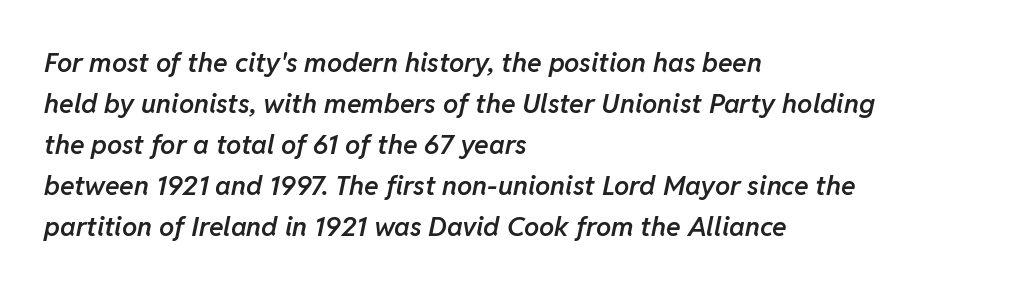
How heavy is the stroke? Medium-heavy — a semibold, shy of bold. Looking at the ascenders, they clearly lean. Baseline-to-baseline distance is the conventional proportion of letter height. Here the glyphs are tracked normally, forming tight word shapes. The rag falls on the right side of this text block.
